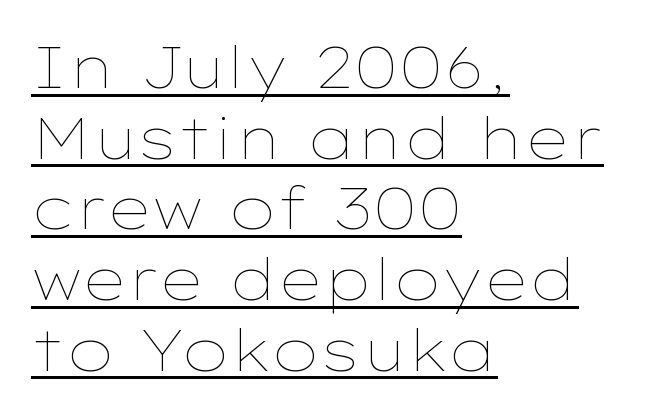
The image shows 57 px thin, wide type, upright; set left-aligned, line spacing 1.24x, normal letter spacing, underlined; low stroke contrast and a medium x-height.
